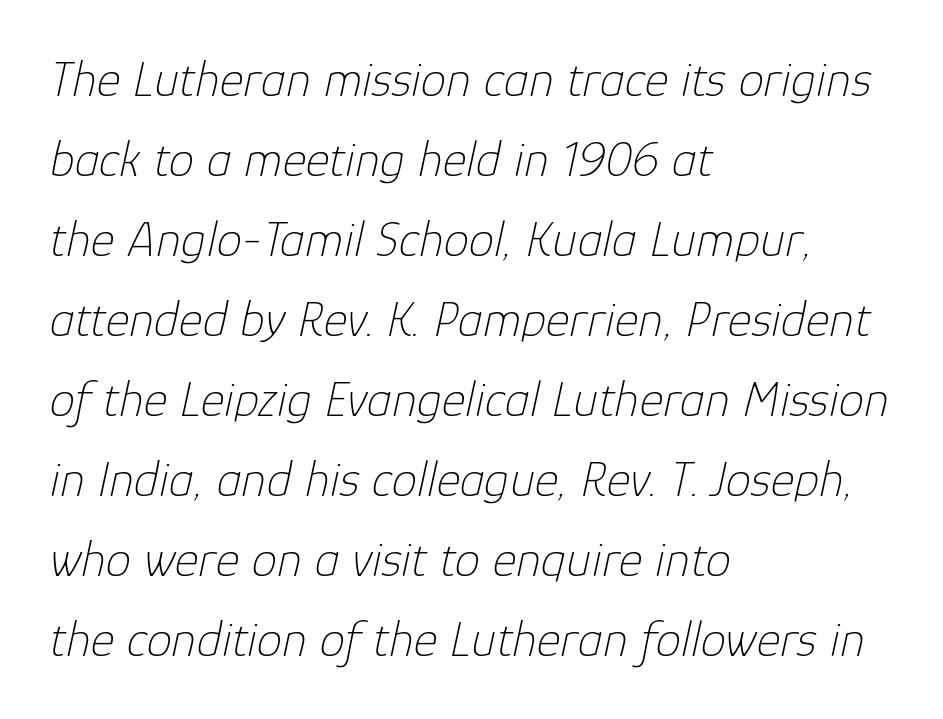
{"italic": "yes", "lean": "right", "slant_degrees": 12, "bold": "no", "weight": "thin", "width": "normal", "stroke_contrast": "low", "x_height": "medium", "monospaced": "no", "underline": "no", "align": "left", "line_spacing": "normal", "line_spacing_ratio": 1.57, "letter_spacing": "normal", "letter_spacing_em": 0.0, "glyph_px": 51}
